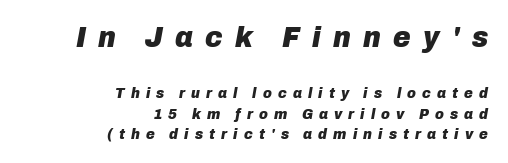
The image shows 30 px heavy type, italic (leaning right); set right-aligned, normal line spacing (1.35x), unusually wide letter spacing (+0.41 em), not underlined; the first (top) block is 2.0x larger; low stroke contrast and a medium x-height.
